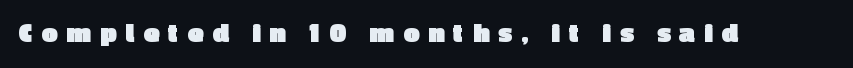
Descenders are the only things crossing below the line. In terms of posture, this sample is upright. Plenty of ink on the page — the face is bold. A sans-serif font was chosen for this passage.
